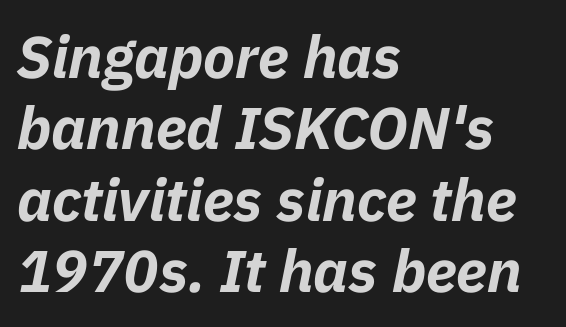
{"italic": "yes", "lean": "right", "slant_degrees": 11, "bold": "yes", "weight": "bold", "width": "normal", "stroke_contrast": "low", "x_height": "medium", "monospaced": "no", "underline": "no", "align": "left", "line_spacing_ratio": 1.21, "letter_spacing": "normal", "letter_spacing_em": 0.0, "glyph_px": 59}
